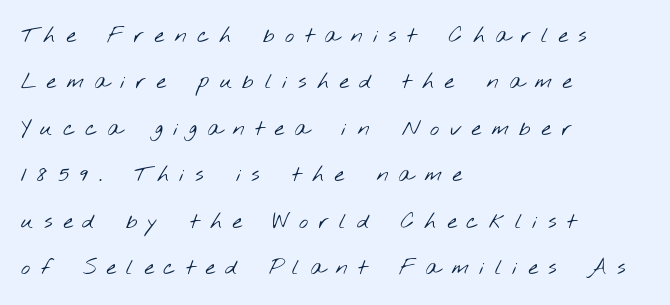
The image shows 22 px text type; set left-aligned, loose line spacing (2.11x), unusually wide letter spacing (+0.47 em), not underlined.
